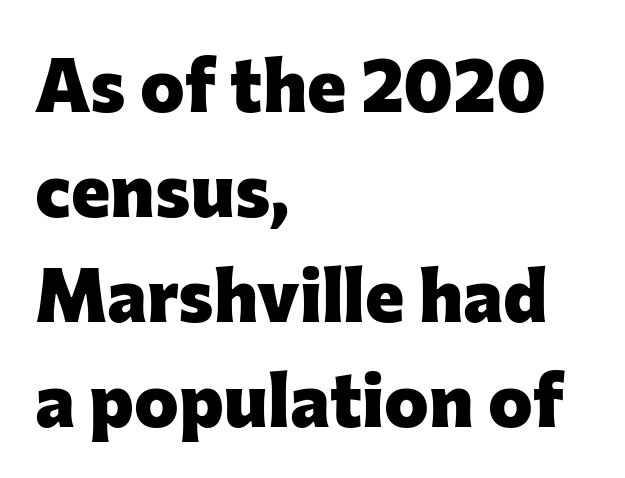
The image shows 75 px heavy sans-serif type, upright; set left-aligned, normal line spacing (1.4x), normal letter spacing, not underlined; low stroke contrast and a medium x-height.
